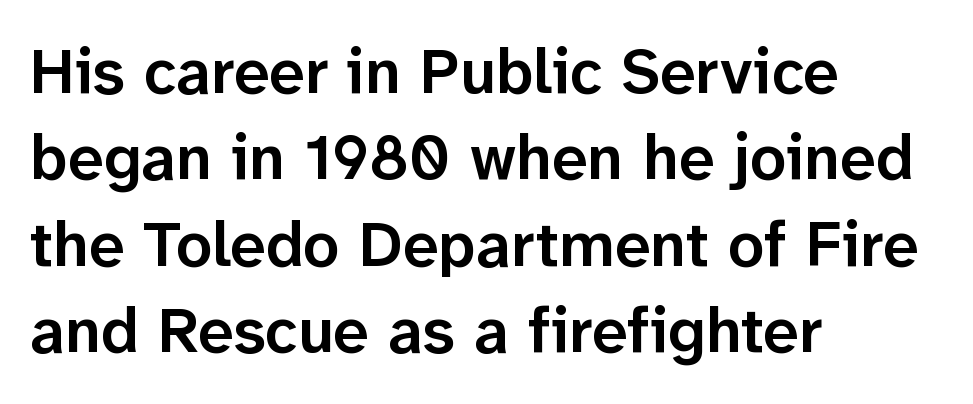
Lines of text with bare space underneath. The passage shown stacks its lines at a standard gap. Weight check: semibold — heavier than regular, not quite bold. Is there any slant? The stems are plumb. The passage shown is typed in a proportional face where columns would drift. The line texture is even and compact thanks to regular tracking.
